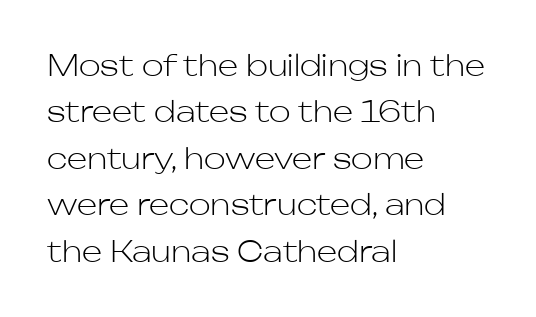
Q: Is the text bold? A: No.
Q: Is the text italic (slanted)? A: No, it is upright.
Q: Is the typeface a serif or a sans-serif typeface? A: Sans-serif.
Q: Is the text underlined? A: No.
Q: How is the paragraph aligned? A: Left-aligned.
Q: Is the spacing between letters normal or unusually wide? A: Normal.
Q: Is the spacing between lines tight, normal or loose? A: Normal.
Q: Width (condensed, normal, or wide)? A: Normal.
Q: Stroke contrast? A: Low.
Q: x-height? A: Medium.
Q: Monospaced? A: No.
